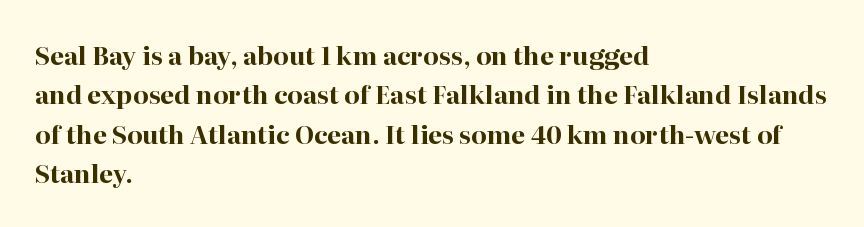
{"italic": "no", "bold": "yes", "underline": "no", "align": "left", "line_spacing": "normal", "line_spacing_ratio": 1.58, "letter_spacing": "normal", "letter_spacing_em": 0.0, "glyph_px": 25}
